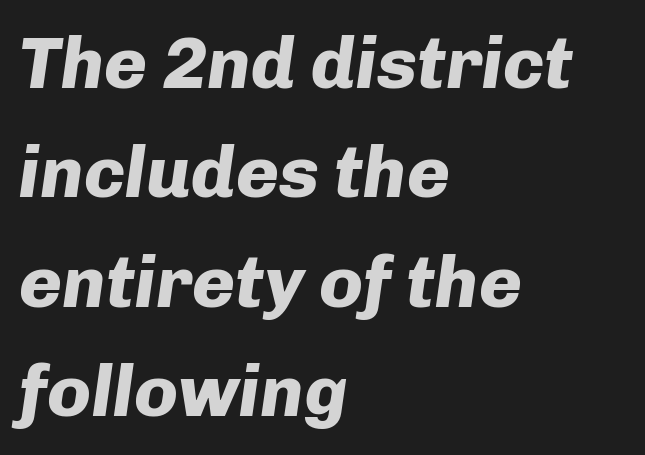
{"italic": "yes", "lean": "right", "slant_degrees": 8, "bold": "yes", "weight": "heavy", "width": "normal", "stroke_contrast": "low", "x_height": "medium", "monospaced": "no", "underline": "no", "align": "left", "line_spacing": "normal", "line_spacing_ratio": 1.5, "letter_spacing": "normal", "letter_spacing_em": 0.0, "glyph_px": 73}
